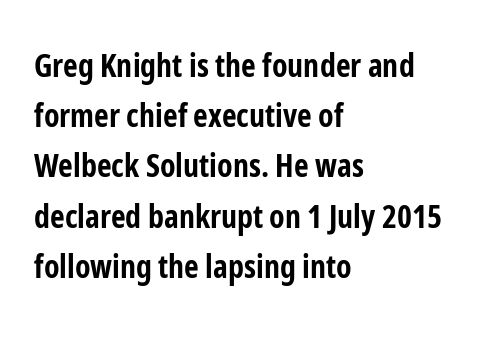
The image shows 32 px bold, condensed sans-serif type, upright; set left-aligned, normal line spacing (1.57x), normal letter spacing, not underlined; low stroke contrast and a medium x-height.
